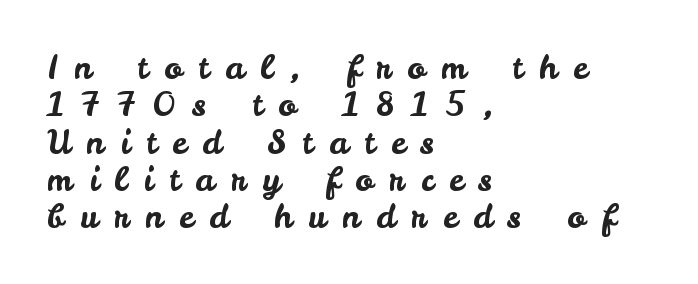
{"serif": "no", "width": "normal", "stroke_contrast": "low", "x_height": "small", "monospaced": "no", "underline": "no", "align": "left", "line_spacing": "tight", "line_spacing_ratio": 1.13, "letter_spacing": "wide", "letter_spacing_em": 0.49, "glyph_px": 33}
